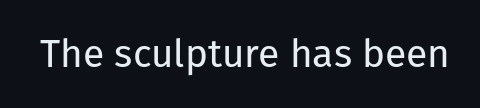
{"serif": "no", "italic": "no", "bold": "no", "weight": "regular", "width": "normal", "stroke_contrast": "low", "x_height": "medium", "monospaced": "no", "underline": "no", "letter_spacing": "normal", "letter_spacing_em": 0.0, "glyph_px": 39}
